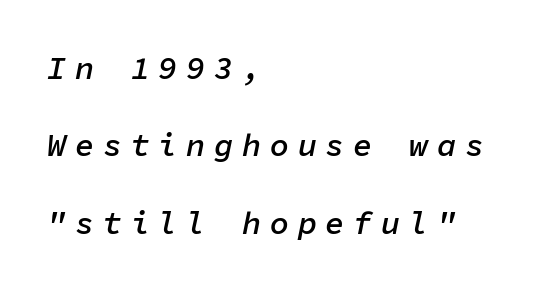
{"italic": "yes", "lean": "right", "slant_degrees": 11, "bold": "semi", "weight": "semibold", "width": "normal", "stroke_contrast": "low", "x_height": "medium", "monospaced": "yes", "underline": "no", "align": "left", "line_spacing": "loose", "line_spacing_ratio": 2.42, "letter_spacing": "wide", "letter_spacing_em": 0.27, "glyph_px": 32}
